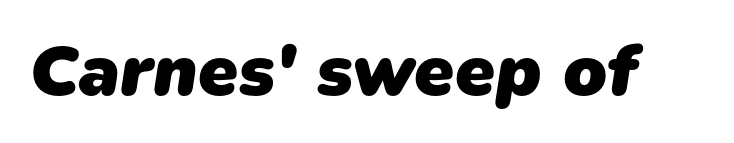
The typesetting leans heavy: a genuine bold. Is this a fixed-width face? No — the glyphs have proportional, varying widths. Descenders hang freely into open space. This sample uses a sans-serif face. The rendering keeps characters at their native spacing.
